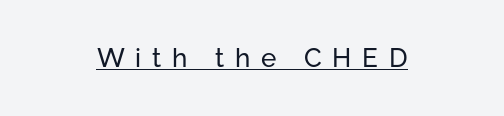
The image shows 26 px text type, upright; set centered, unusually wide letter spacing (+0.41 em), underlined.
